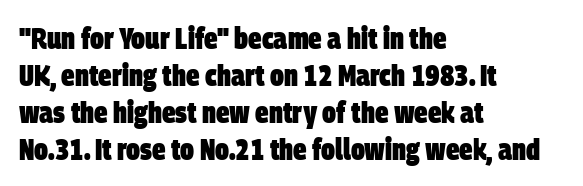
The glyphs in this specimen are sans serif. What stands out about the letter spacing? Nothing — it is the standard amount. A typesetter would call this proportional, since set widths differ per character. Bold? Absolutely — the strokes are thick and heavy. Unmarked baselines from the first word to the last.
